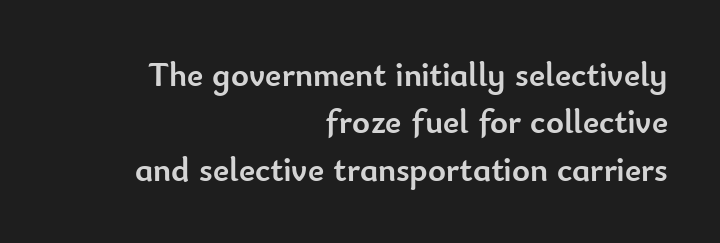
Q: Is the text bold? A: Yes.
Q: Is the text italic (slanted)? A: No, it is upright.
Q: Is the typeface a serif or a sans-serif typeface? A: Sans-serif.
Q: Is the text underlined? A: No.
Q: How is the paragraph aligned? A: Right-aligned.
Q: Is the spacing between letters normal or unusually wide? A: Normal.
Q: Is the spacing between lines tight, normal or loose? A: Normal.
Q: Width (condensed, normal, or wide)? A: Normal.
Q: Stroke contrast? A: Low.
Q: x-height? A: Small.
Q: Monospaced? A: No.
